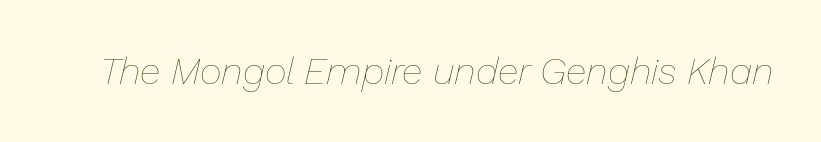
Q: Is the text bold? A: No.
Q: Is the text italic (slanted)? A: Yes, it leans right by about 13 degrees.
Q: Is the text underlined? A: No.
Q: Is the spacing between letters normal or unusually wide? A: Normal.
Q: Width (condensed, normal, or wide)? A: Normal.
Q: Stroke contrast? A: Low.
Q: x-height? A: Medium.
Q: Monospaced? A: No.
